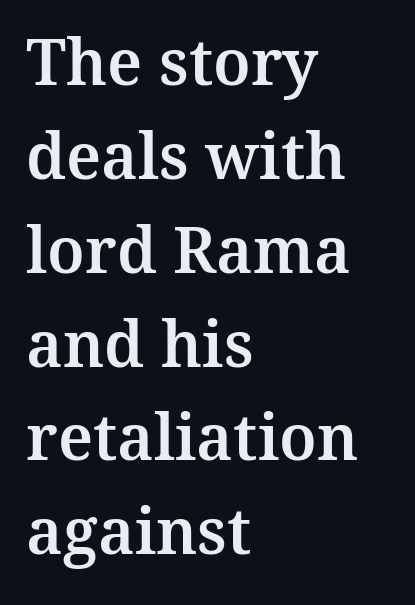
The image shows 63 px serif type, upright; set left-aligned, normal line spacing (1.49x), normal letter spacing, not underlined; medium stroke contrast and a medium x-height.
